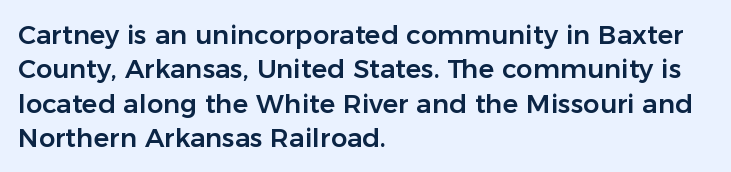
Q: Is the text italic (slanted)? A: No, it is upright.
Q: Is the text underlined? A: No.
Q: How is the paragraph aligned? A: Left-aligned.
Q: Is the spacing between letters normal or unusually wide? A: Normal.
Q: Is the spacing between lines tight, normal or loose? A: Normal.
